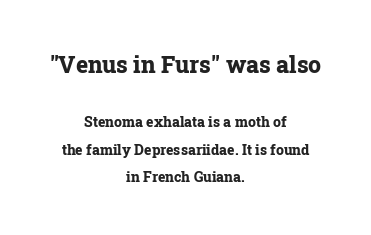
{"italic": "no", "bold": "yes", "underline": "no", "align": "center", "line_spacing": "loose", "line_spacing_ratio": 1.98, "letter_spacing": "normal", "letter_spacing_em": 0.0, "larger_block": "first", "size_ratio": 1.64, "glyph_px": 23}
